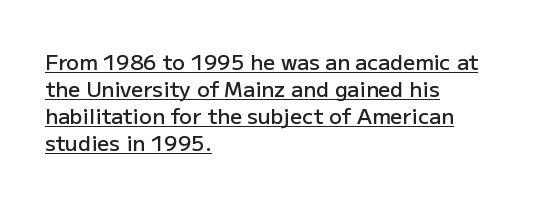
{"italic": "no", "bold": "semi", "underline": "yes", "align": "left", "line_spacing": "normal", "line_spacing_ratio": 1.28, "letter_spacing": "normal", "letter_spacing_em": 0.0, "glyph_px": 21}
